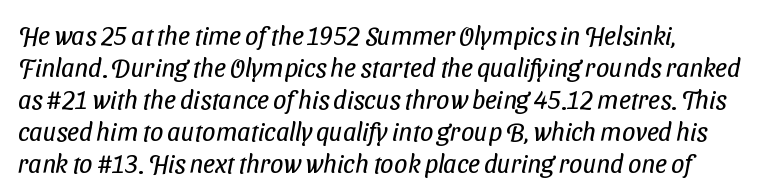
The image shows 26 px text type; set line spacing 1.23x, normal letter spacing, not underlined.
